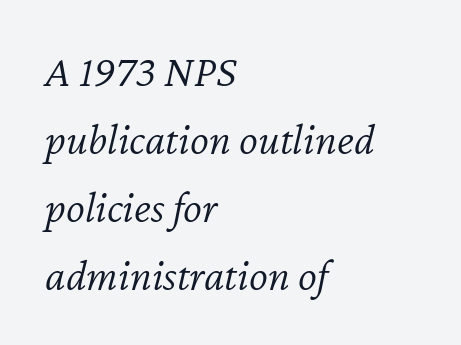
{"italic": "yes", "lean": "right", "slant_degrees": 12, "bold": "no", "weight": "light", "width": "normal", "stroke_contrast": "low", "x_height": "medium", "monospaced": "no", "underline": "no", "align": "left", "line_spacing": "normal", "line_spacing_ratio": 1.51, "letter_spacing": "normal", "letter_spacing_em": 0.0, "glyph_px": 45}
